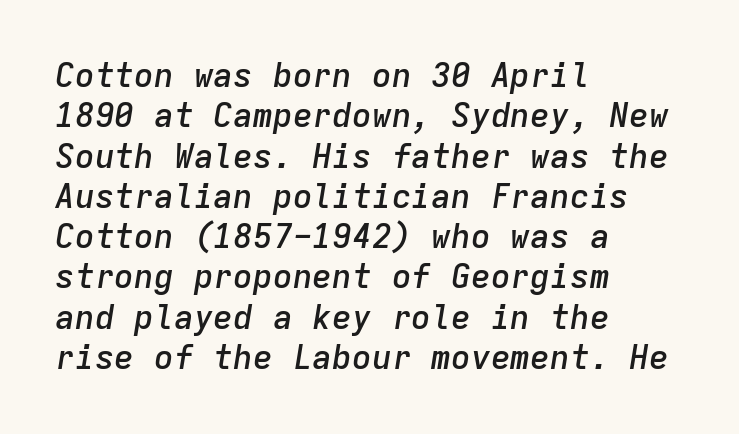
{"italic": "yes", "lean": "right", "slant_degrees": 9, "bold": "semi", "weight": "semibold", "width": "normal", "stroke_contrast": "low", "x_height": "medium", "monospaced": "yes", "underline": "no", "align": "left", "line_spacing_ratio": 1.22, "letter_spacing": "normal", "letter_spacing_em": 0.0, "glyph_px": 33}
